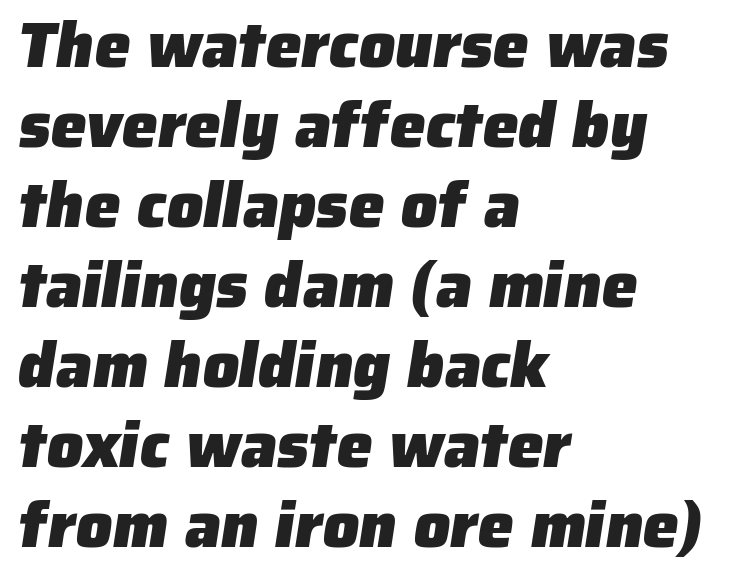
The image shows 64 px heavy sans-serif type; set left-aligned, normal line spacing (1.25x), normal letter spacing, not underlined; low stroke contrast and a medium x-height.
